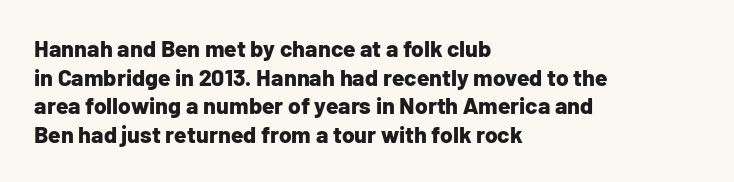
Every character sits straight up, as roman type does. Stroke thickness is high; the sample reads as a true bold. Inter-character spacing is left at the font's built-in metrics. Casual observation: everything's shoved over to the left. The specimen omits any rule beneath the text block's lines.
